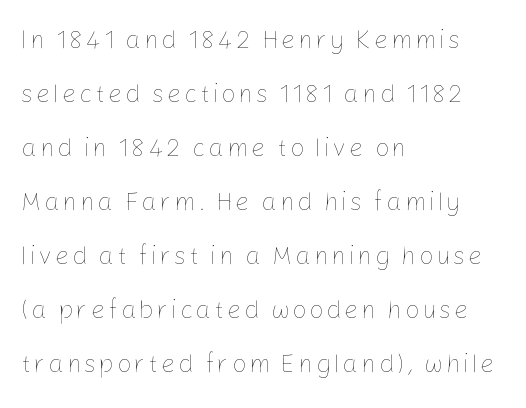
The image shows 25 px text type, upright; set left-aligned, loose line spacing (2.16x), not underlined.
